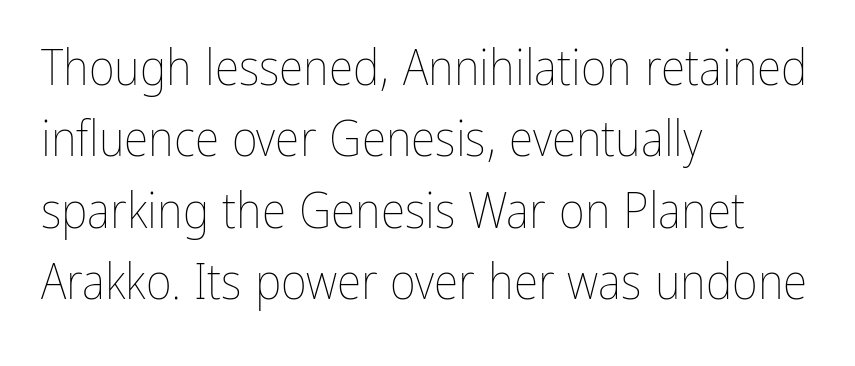
Q: Is the text bold? A: No.
Q: Is the text italic (slanted)? A: No, it is upright.
Q: Is the text underlined? A: No.
Q: How is the paragraph aligned? A: Left-aligned.
Q: Is the spacing between letters normal or unusually wide? A: Normal.
Q: Is the spacing between lines tight, normal or loose? A: Normal.
Q: Width (condensed, normal, or wide)? A: Condensed.
Q: Stroke contrast? A: Low.
Q: x-height? A: Medium.
Q: Monospaced? A: No.
